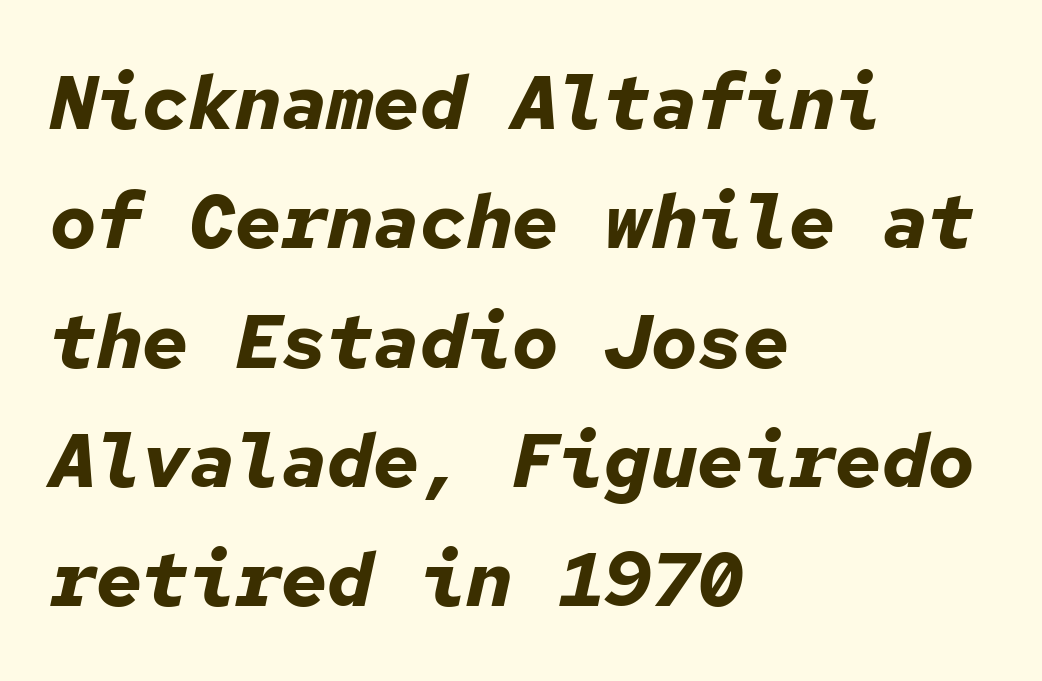
{"italic": "yes", "lean": "right", "slant_degrees": 12, "bold": "yes", "weight": "bold", "width": "normal", "stroke_contrast": "low", "x_height": "medium", "monospaced": "yes", "underline": "no", "align": "left", "line_spacing": "normal", "line_spacing_ratio": 1.55, "letter_spacing": "normal", "letter_spacing_em": 0.0, "glyph_px": 77}
